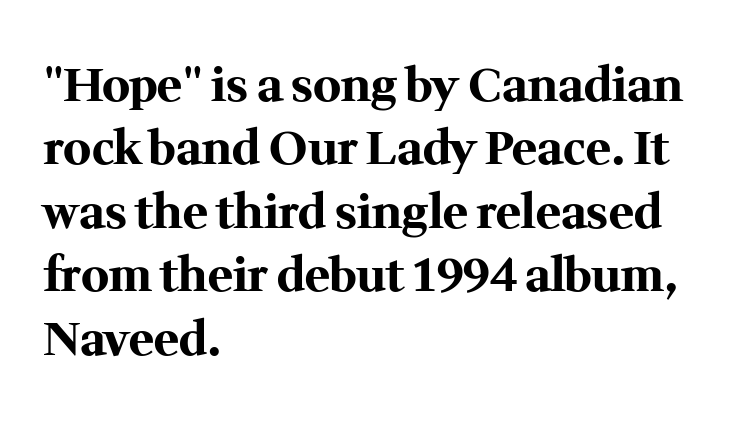
Q: Is the text bold? A: Yes.
Q: Is the text italic (slanted)? A: No, it is upright.
Q: Is the typeface a serif or a sans-serif typeface? A: Serif.
Q: Is the text underlined? A: No.
Q: How is the paragraph aligned? A: Left-aligned.
Q: Is the spacing between letters normal or unusually wide? A: Normal.
Q: Is the spacing between lines tight, normal or loose? A: Normal.
Q: Width (condensed, normal, or wide)? A: Normal.
Q: Stroke contrast? A: Medium.
Q: x-height? A: Medium.
Q: Monospaced? A: No.
